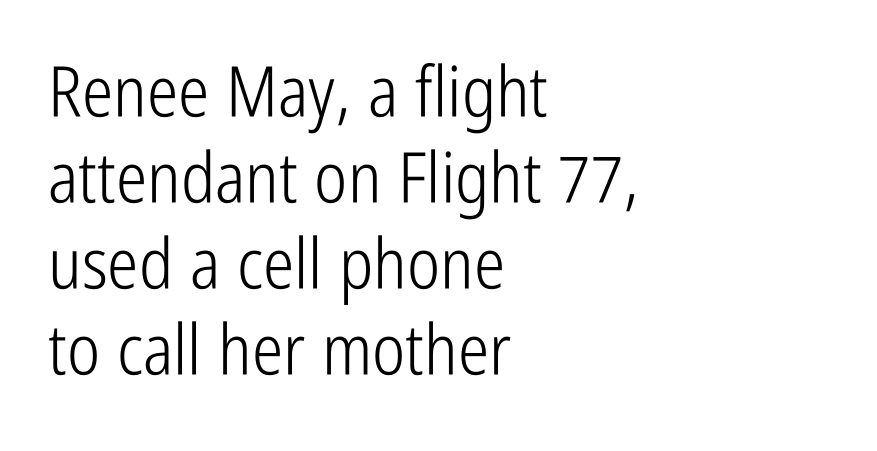
{"serif": "no", "italic": "no", "bold": "no", "weight": "light", "width": "condensed", "stroke_contrast": "low", "x_height": "medium", "monospaced": "no", "underline": "no", "align": "left", "line_spacing_ratio": 1.23, "letter_spacing": "normal", "letter_spacing_em": 0.0, "glyph_px": 70}
